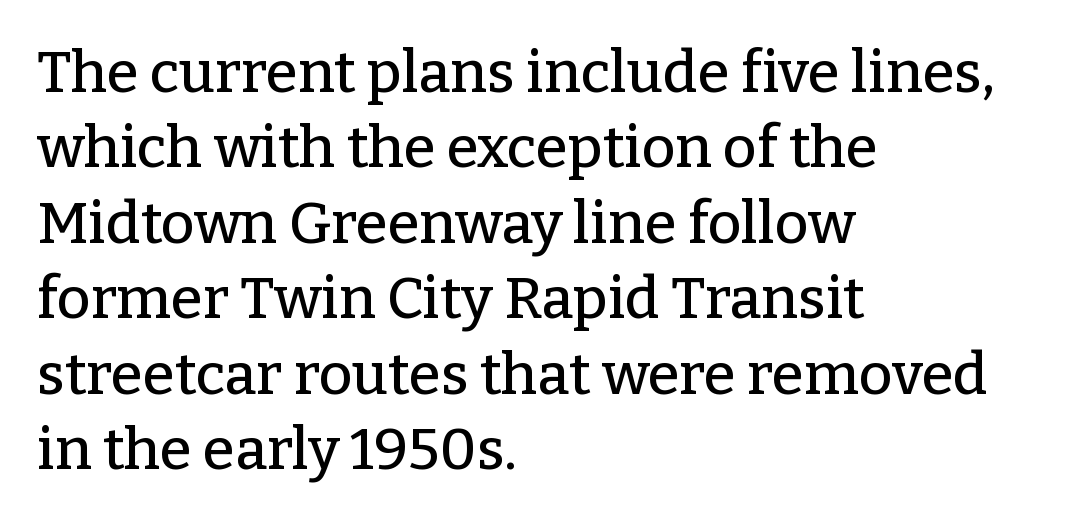
Look at the bottom of the vertical strokes: they flare into serifs here. Typeset ragged right — the left edge is the straight one. Do the letters lean? They stand straight. Notice how descenders clear the ascenders below comfortably — that's standard leading. Here the designer chose a conventional face with non-uniform glyph widths.
